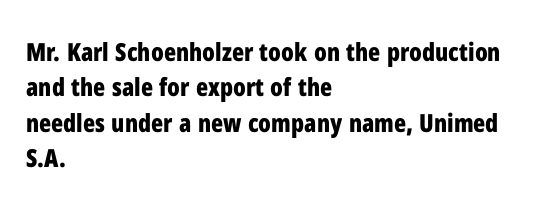
The image shows 25 px bold type, upright; set left-aligned, normal line spacing (1.42x), normal letter spacing, not underlined.
